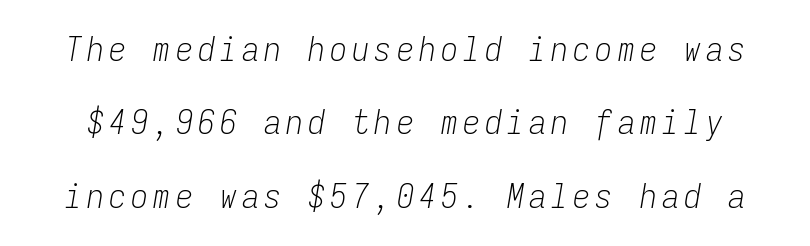
The passage shown is typed in a monospace face where columns stay perfectly aligned. A clean baseline with only descenders dipping below it. Rendered with sloped, italic letterforms. Weight class: somewhere from thin through regular.
